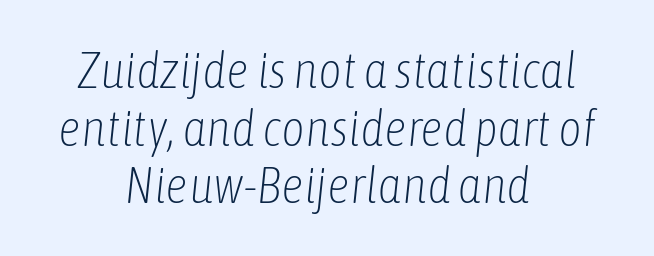
Stroke mass is kept to a normal reading level or below. Is there much room between lines? No — they nearly touch. The rendering uses natural spacing where letterforms have individual widths. Beneath every word, the page is bare.
